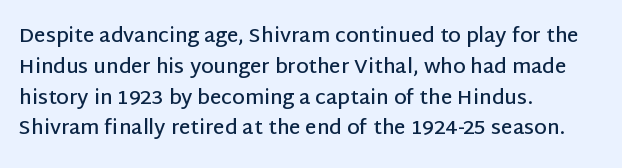
Q: Is the text bold? A: Semi-bold.
Q: Is the text italic (slanted)? A: No, it is upright.
Q: Is the text underlined? A: No.
Q: How is the paragraph aligned? A: Left-aligned.
Q: Is the spacing between letters normal or unusually wide? A: Normal.
Q: Is the spacing between lines tight, normal or loose? A: Normal.
